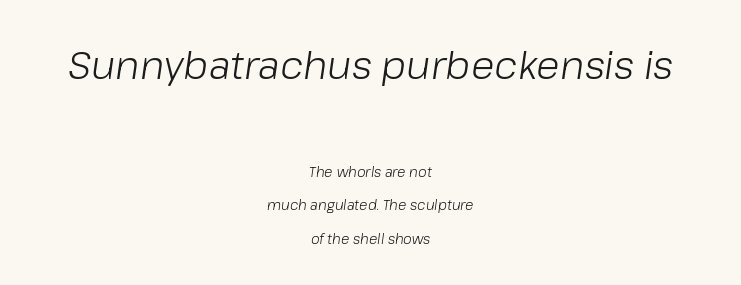
Q: Is the text bold? A: No.
Q: Is the text italic (slanted)? A: Yes, it leans right by about 8 degrees.
Q: Is the text underlined? A: No.
Q: How is the paragraph aligned? A: Centered.
Q: Is the spacing between letters normal or unusually wide? A: Normal.
Q: Is the spacing between lines tight, normal or loose? A: Loose.
Q: Which block of text is set in a larger size, the first (top) or the second (bottom)? A: The first (top) one.
Q: Width (condensed, normal, or wide)? A: Normal.
Q: Stroke contrast? A: Low.
Q: x-height? A: Medium.
Q: Monospaced? A: No.
